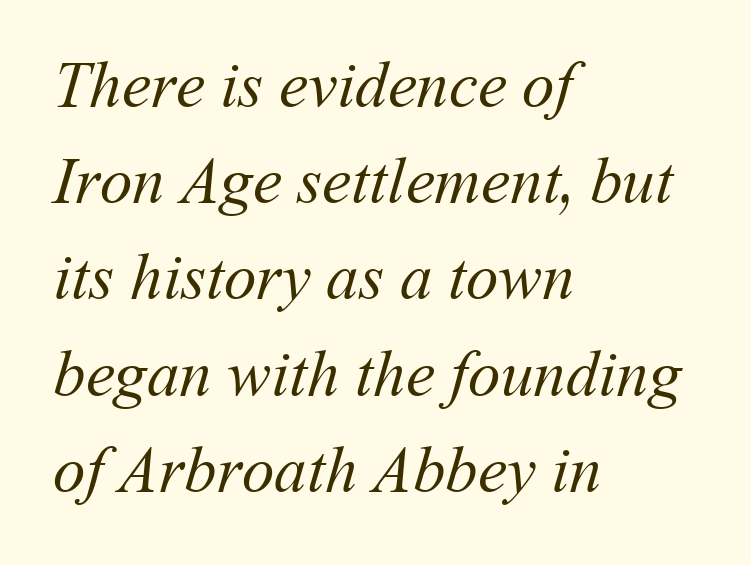
The image shows 65 px regular-weight type; set left-aligned, normal line spacing (1.48x), normal letter spacing, not underlined; medium stroke contrast and a medium x-height.
